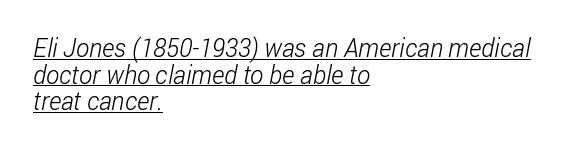
{"bold": "no", "underline": "yes", "align": "left", "line_spacing": "tight", "line_spacing_ratio": 1.07, "letter_spacing": "normal", "letter_spacing_em": 0.0, "glyph_px": 25}
